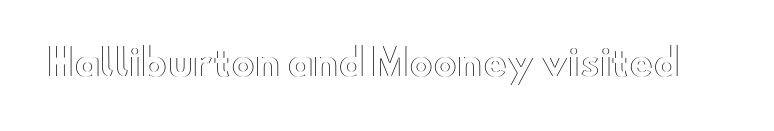
The string is rendered with underlining switched off. In terms of letterspacing, this is plain default setting. Unlike italic type, these characters show no tilt at all. The letters advance in unequal steps, a hallmark of proportional type.
